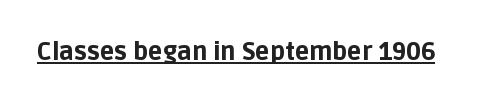
{"italic": "no", "bold": "yes", "underline": "yes", "letter_spacing": "normal", "letter_spacing_em": 0.0, "glyph_px": 24}
